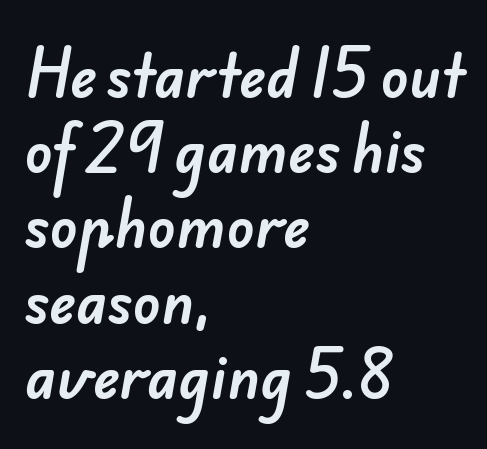
Q: Is the typeface a serif or a sans-serif typeface? A: Sans-serif.
Q: Is the text underlined? A: No.
Q: How is the paragraph aligned? A: Left-aligned.
Q: Is the spacing between letters normal or unusually wide? A: Normal.
Q: Is the spacing between lines tight, normal or loose? A: Normal.
Q: Width (condensed, normal, or wide)? A: Normal.
Q: Stroke contrast? A: Low.
Q: x-height? A: Small.
Q: Monospaced? A: No.
